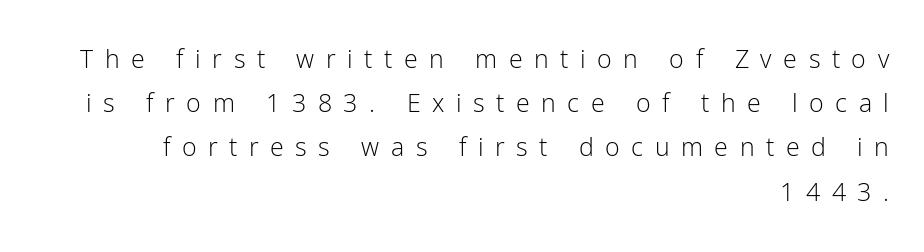
The image shows 25 px text type, upright; set right-aligned, line spacing 1.77x, unusually wide letter spacing (+0.46 em), not underlined.
